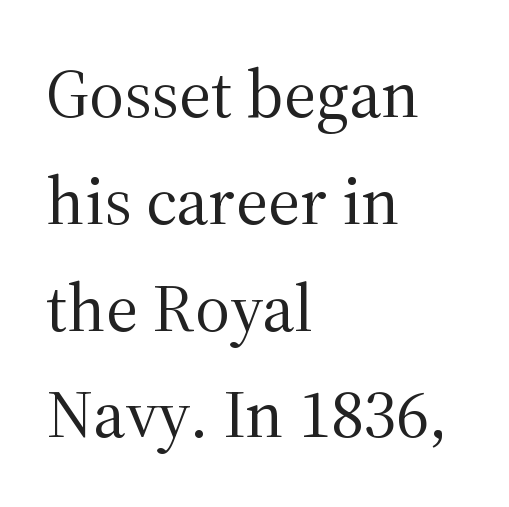
Q: Is the text bold? A: No.
Q: Is the text italic (slanted)? A: No, it is upright.
Q: Is the typeface a serif or a sans-serif typeface? A: Serif.
Q: Is the text underlined? A: No.
Q: How is the paragraph aligned? A: Left-aligned.
Q: Is the spacing between letters normal or unusually wide? A: Normal.
Q: Is the spacing between lines tight, normal or loose? A: Normal.
Q: Width (condensed, normal, or wide)? A: Normal.
Q: Stroke contrast? A: Medium.
Q: x-height? A: Medium.
Q: Monospaced? A: No.
